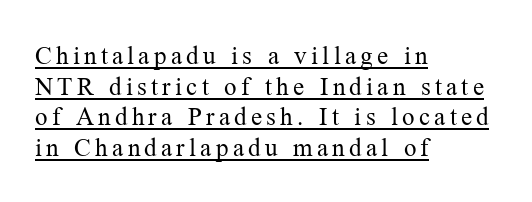
{"italic": "no", "bold": "no", "underline": "yes", "align": "left", "line_spacing_ratio": 1.23, "glyph_px": 25}
